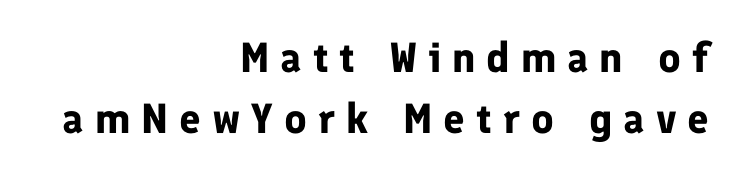
Q: Is the text bold? A: Yes.
Q: Is the text italic (slanted)? A: No, it is upright.
Q: Is the typeface a serif or a sans-serif typeface? A: Sans-serif.
Q: Is the text underlined? A: No.
Q: How is the paragraph aligned? A: Right-aligned.
Q: Is the spacing between letters normal or unusually wide? A: Unusually wide.
Q: Is the spacing between lines tight, normal or loose? A: Normal.
Q: Width (condensed, normal, or wide)? A: Normal.
Q: Stroke contrast? A: Low.
Q: x-height? A: Medium.
Q: Monospaced? A: No.
